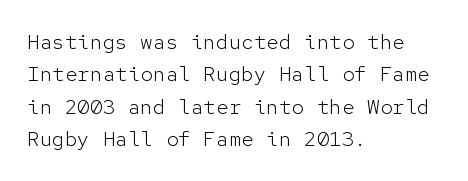
The image shows 21 px text type, upright; set left-aligned, normal line spacing (1.54x), normal letter spacing, not underlined.
